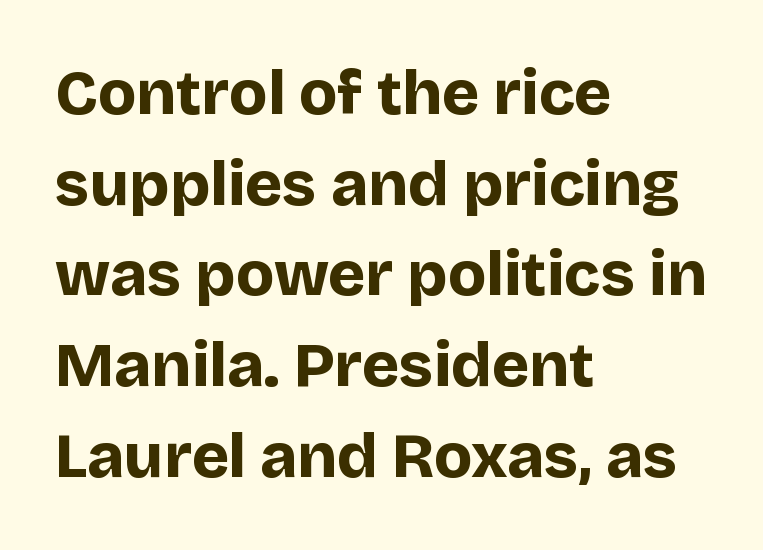
{"serif": "no", "italic": "no", "bold": "yes", "weight": "bold", "width": "normal", "stroke_contrast": "low", "x_height": "large", "monospaced": "no", "underline": "no", "align": "left", "line_spacing": "normal", "line_spacing_ratio": 1.44, "letter_spacing": "normal", "letter_spacing_em": 0.0, "glyph_px": 63}
